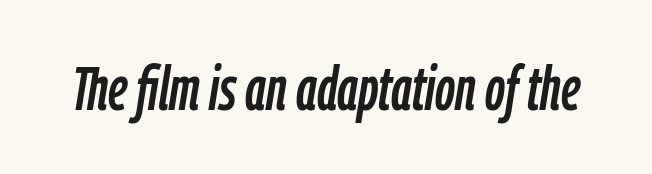
{"italic": "yes", "lean": "right", "slant_degrees": 9, "width": "condensed", "stroke_contrast": "low", "x_height": "medium", "monospaced": "no", "underline": "no", "letter_spacing": "normal", "letter_spacing_em": 0.0, "glyph_px": 62}
